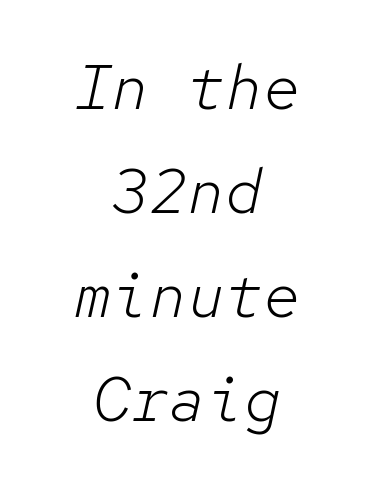
The image shows 63 px light type, italic (leaning right), monospaced; set centered, normal line spacing (1.65x), normal letter spacing, not underlined; low stroke contrast and a medium x-height.
